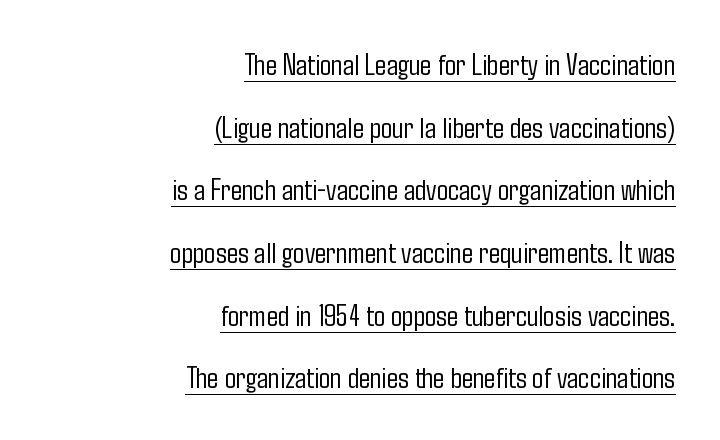
The image shows 30 px light, condensed sans-serif type, upright; set right-aligned, loose line spacing (2.09x), normal letter spacing, underlined; low stroke contrast and a medium x-height.
